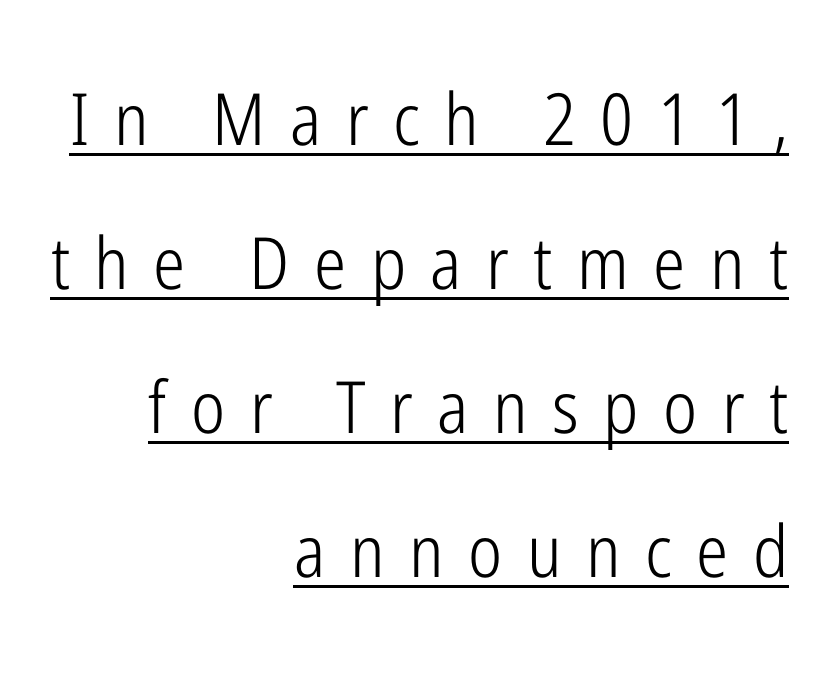
The image shows 72 px light, condensed sans-serif type, upright; set right-aligned, loose line spacing (2.0x), unusually wide letter spacing (+0.34 em), underlined; low stroke contrast and a medium x-height.
